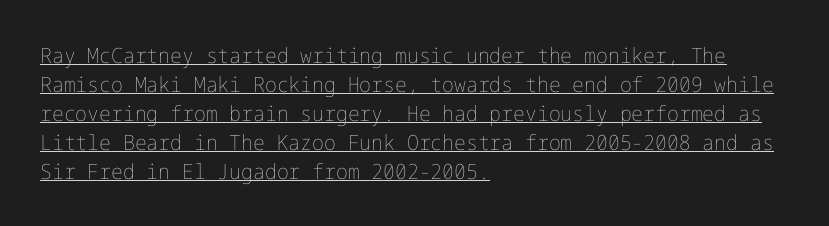
The image shows 21 px text type, upright; set left-aligned, normal line spacing (1.38x), normal letter spacing, underlined.
